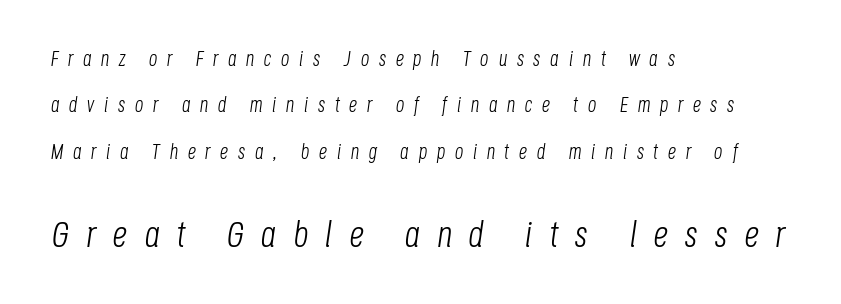
Yep, that's italic — everything's leaning. The line-height multiplier appears high, well above default. The rendering uses natural spacing where letterforms have individual widths. On a weight scale, this lands at 450 or below.
